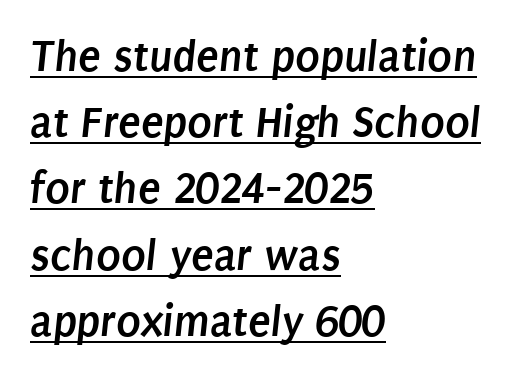
{"serif": "no", "bold": "yes", "weight": "semibold", "width": "condensed", "stroke_contrast": "low", "x_height": "large", "monospaced": "no", "underline": "yes", "align": "left", "line_spacing": "normal", "line_spacing_ratio": 1.44, "letter_spacing": "normal", "letter_spacing_em": 0.0, "glyph_px": 46}
